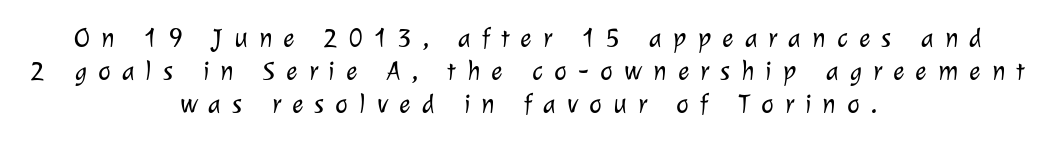
Q: Is the text bold? A: No.
Q: Is the text underlined? A: No.
Q: How is the paragraph aligned? A: Centered.
Q: Is the spacing between letters normal or unusually wide? A: Unusually wide.
